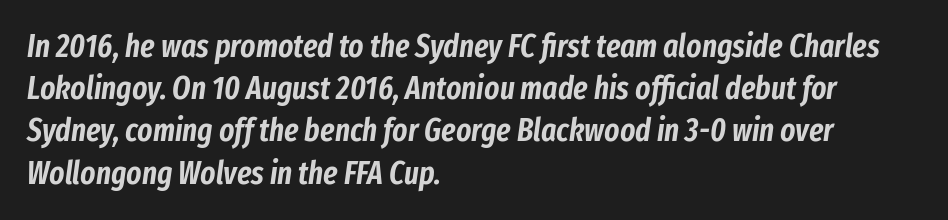
Glance below the letters and you will spot only blank space. Typeset ragged right — the left edge is the straight one. The face used here is rendered with its standard letterfit. The rendering uses a moderate line-height, typical for paragraphs. The specimen reads as italic at a glance.
